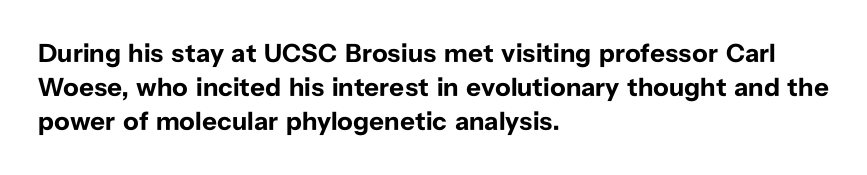
Q: Is the text bold? A: Yes.
Q: Is the text italic (slanted)? A: No, it is upright.
Q: Is the text underlined? A: No.
Q: How is the paragraph aligned? A: Left-aligned.
Q: Is the spacing between letters normal or unusually wide? A: Normal.
Q: Is the spacing between lines tight, normal or loose? A: Normal.
